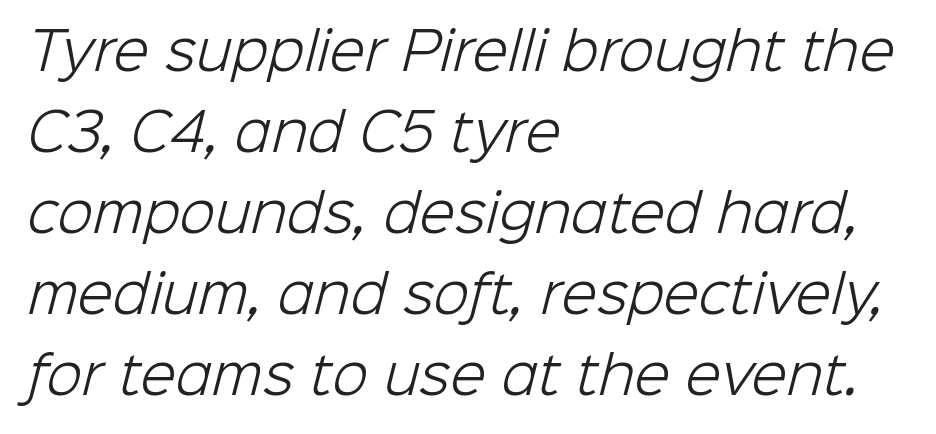
Letterform terminals end flat and unadorned throughout the passage. Only glyphs here, with clear space below each row. Horizontally, the lines are justified to the leading edge only. Weight: regular or lighter. Do the characters align in a grid? No, the font is proportional.
